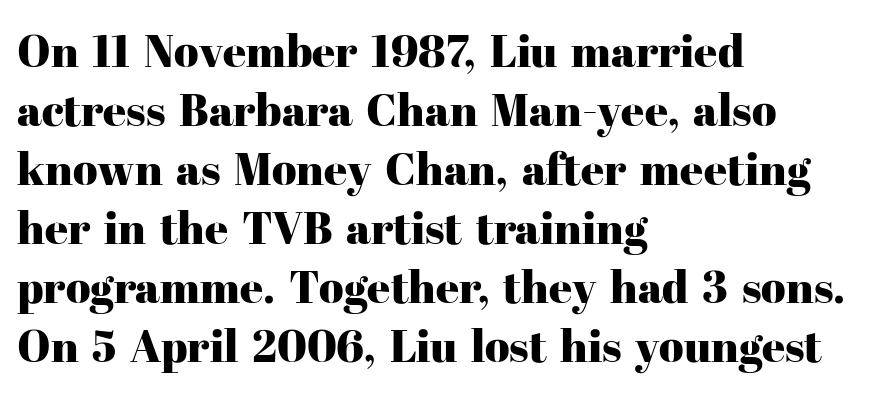
Q: Is the text italic (slanted)? A: No, it is upright.
Q: Is the typeface a serif or a sans-serif typeface? A: Serif.
Q: Is the text underlined? A: No.
Q: How is the paragraph aligned? A: Left-aligned.
Q: Is the spacing between letters normal or unusually wide? A: Normal.
Q: Is the spacing between lines tight, normal or loose? A: Normal.
Q: Width (condensed, normal, or wide)? A: Normal.
Q: Stroke contrast? A: High.
Q: x-height? A: Medium.
Q: Monospaced? A: No.
